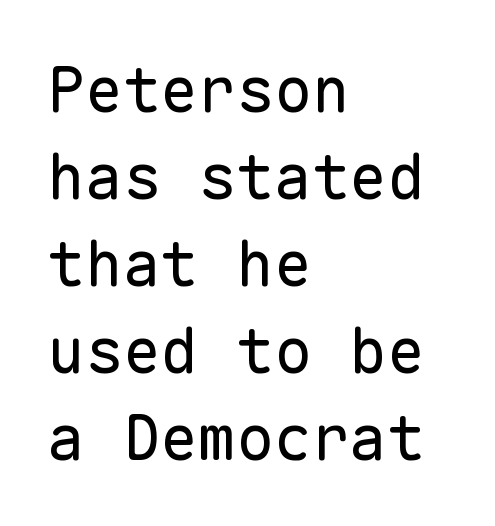
The image shows 63 px regular-weight sans-serif type, upright, monospaced; set left-aligned, normal line spacing (1.38x), normal letter spacing, not underlined; low stroke contrast and a medium x-height.
